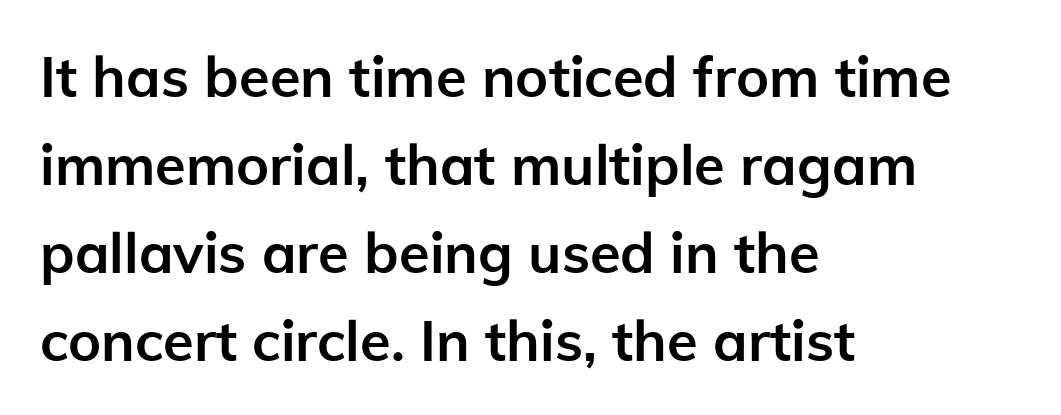
{"serif": "no", "italic": "no", "bold": "yes", "weight": "semibold", "width": "normal", "stroke_contrast": "low", "x_height": "medium", "monospaced": "no", "underline": "no", "align": "left", "line_spacing": "normal", "line_spacing_ratio": 1.57, "letter_spacing": "normal", "letter_spacing_em": 0.0, "glyph_px": 56}
